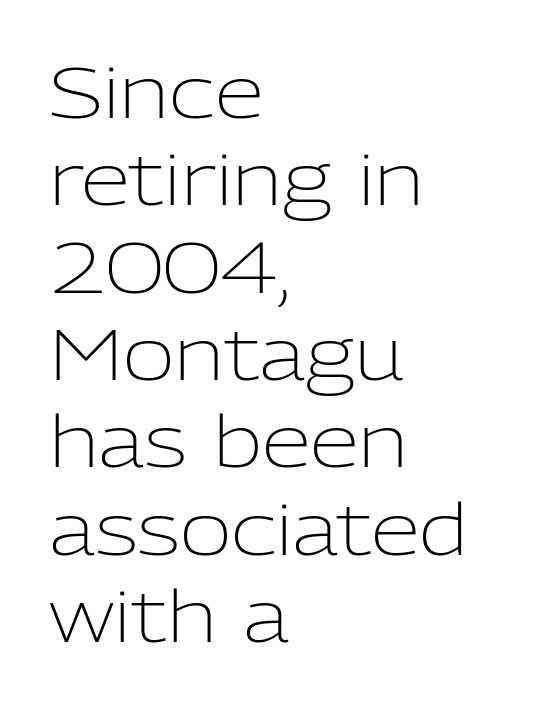
The image shows 71 px light sans-serif type, upright; set left-aligned, line spacing 1.23x, normal letter spacing, not underlined; low stroke contrast and a medium x-height.
